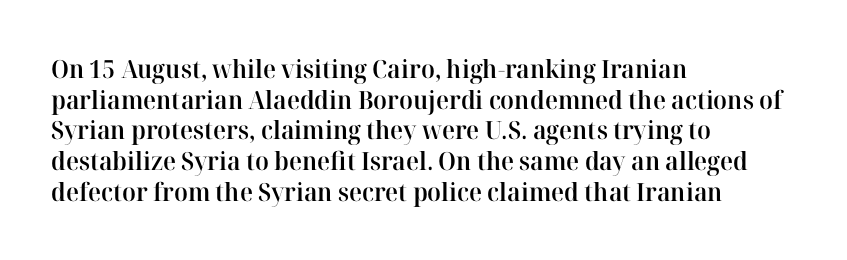
{"italic": "no", "bold": "semi", "underline": "no", "align": "left", "line_spacing_ratio": 1.23, "letter_spacing": "normal", "letter_spacing_em": 0.0, "glyph_px": 25}
